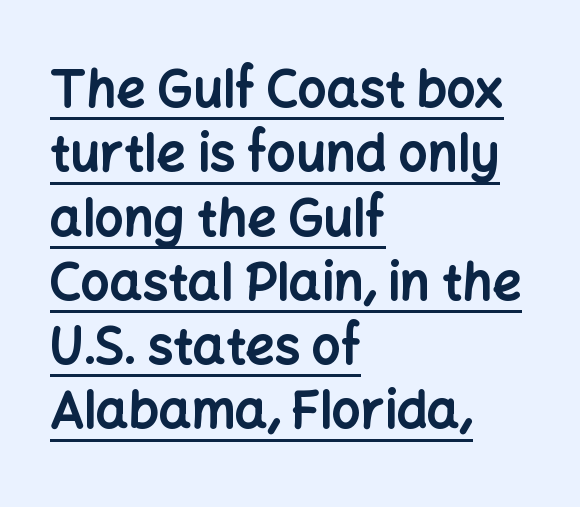
Q: Is the text bold? A: Yes.
Q: Is the text italic (slanted)? A: No, it is upright.
Q: Is the typeface a serif or a sans-serif typeface? A: Sans-serif.
Q: Is the text underlined? A: Yes.
Q: How is the paragraph aligned? A: Left-aligned.
Q: Is the spacing between letters normal or unusually wide? A: Normal.
Q: Is the spacing between lines tight, normal or loose? A: Normal.
Q: Width (condensed, normal, or wide)? A: Normal.
Q: Stroke contrast? A: Low.
Q: x-height? A: Medium.
Q: Monospaced? A: No.
